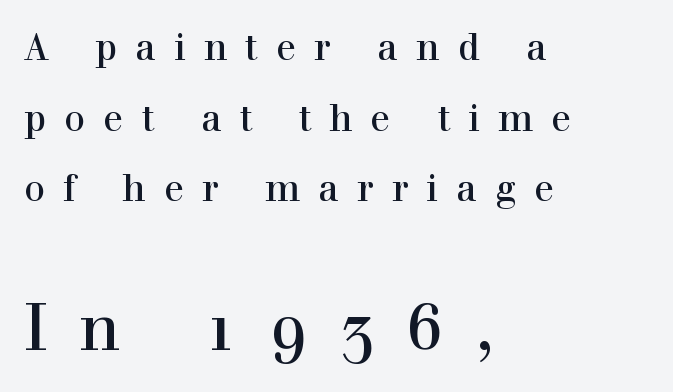
What kind of face is this? One with serifs. The face used here is proportionally spaced, like ordinary book or web type. The space beneath each line is pristine and unruled. Line beginnings align vertically; line endings do not. Note: smaller setting up top, larger setting below.
